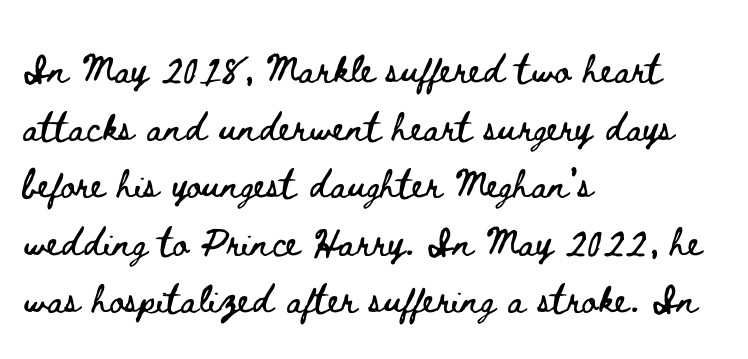
{"width": "wide", "stroke_contrast": "low", "x_height": "small", "monospaced": "no", "underline": "no", "align": "left", "line_spacing": "normal", "line_spacing_ratio": 1.6, "letter_spacing": "normal", "letter_spacing_em": 0.0, "glyph_px": 36}
